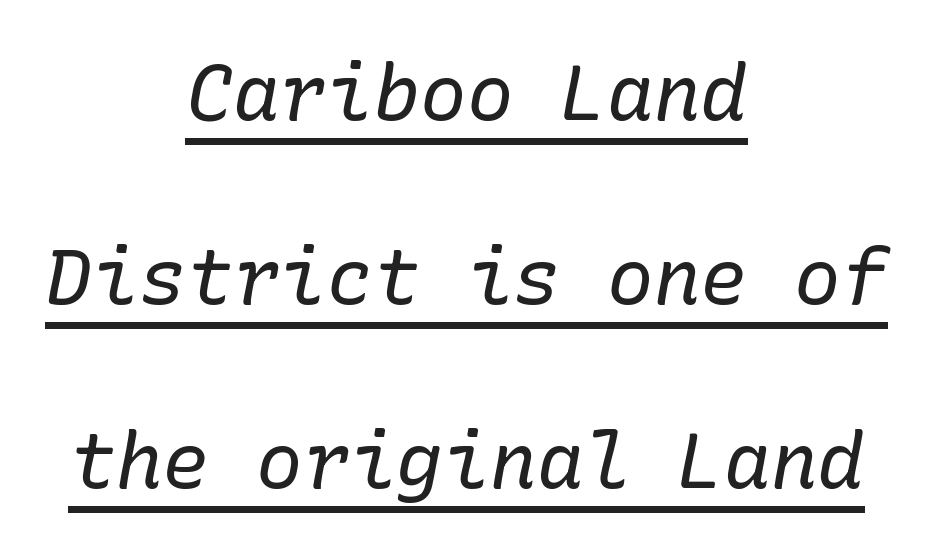
The image shows 78 px regular-weight type, italic (leaning right); set centered, loose line spacing (2.36x), normal letter spacing, underlined; low stroke contrast and a medium x-height.
